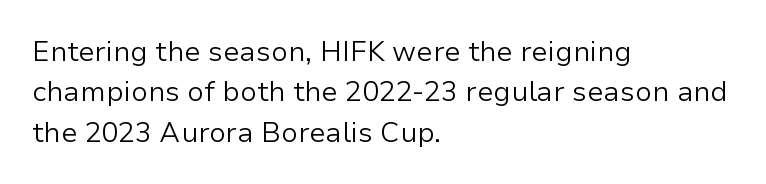
Style check: upright. Font category for this specimen: sans-serif. Regarding leading, the lines here are spaced in the standard way. Stroke thickness stays within the range of a standard reading face or lighter. The lines are quadded left.
